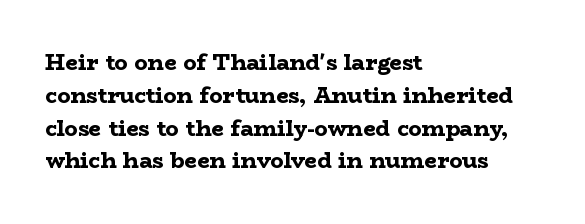
The image shows 22 px bold type, upright; set left-aligned, normal line spacing (1.49x), normal letter spacing, not underlined.
